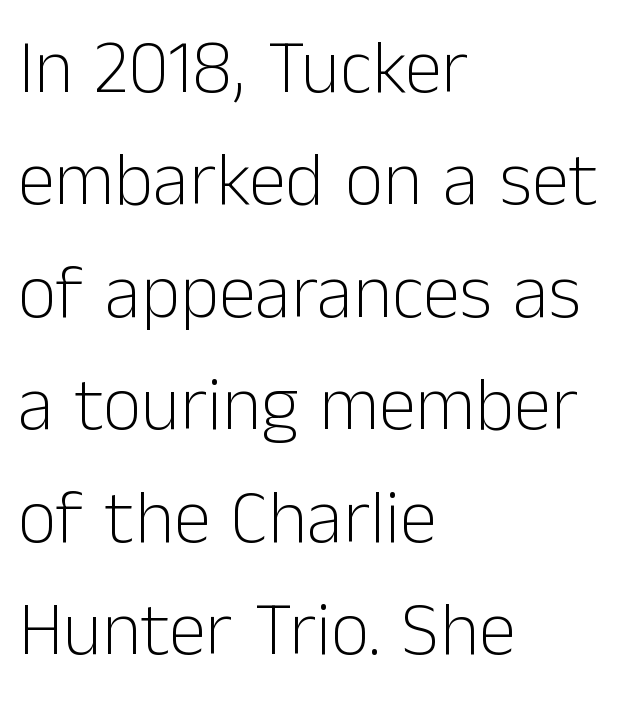
Characters follow at the spacing the type designer built in. This block has exactly the height ordinary leading produces. Nothing heavy about these letters — not bold at all. Proportional: the letters do not fall into vertical columns.
